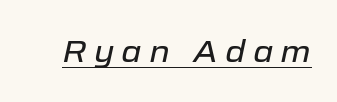
{"italic": "yes", "lean": "right", "slant_degrees": 12, "width": "normal", "stroke_contrast": "low", "x_height": "medium", "monospaced": "no", "underline": "yes", "letter_spacing": "wide", "letter_spacing_em": 0.23, "glyph_px": 31}
